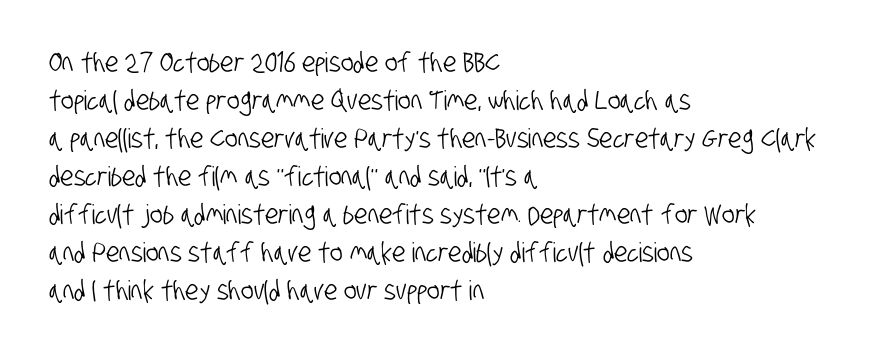
Glyph-to-glyph distance matches everyday printed text. Vertically, the passage feels balanced, rows spaced as you'd expect. Lines of text with bare space underneath. Is the block centered? No — it sits flush against the left margin.
